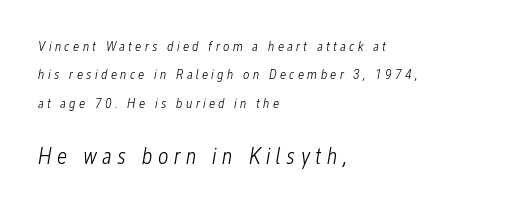
{"italic": "yes", "lean": "right", "slant_degrees": 12, "bold": "no", "underline": "no", "align": "left", "line_spacing": "loose", "line_spacing_ratio": 2.03, "letter_spacing": "wide", "letter_spacing_em": 0.23, "larger_block": "second", "size_ratio": 1.64, "glyph_px": 23}
